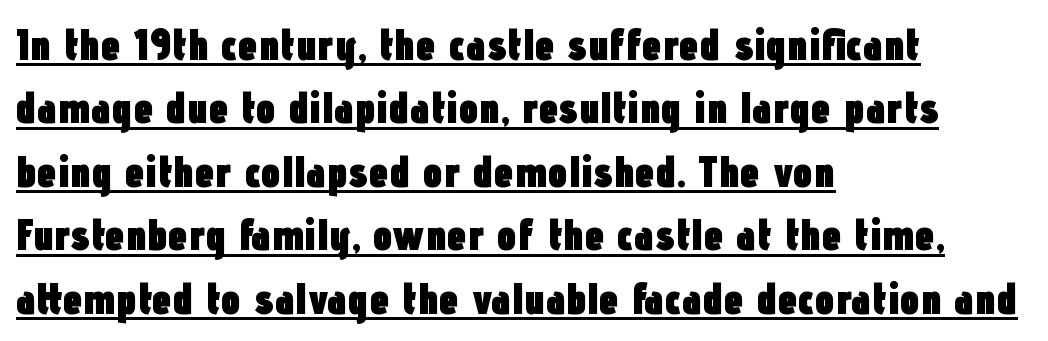
You could call the tracking neutral — neither tight nor loose. Examine the stroke ends and you'll find no serifs. Somebody hit Ctrl+U on this one — the words are underlined. Proportional: the letters do not fall into vertical columns. The vertical gap from one line to the next is medium. No italicization has been applied; the sample stays upright.
